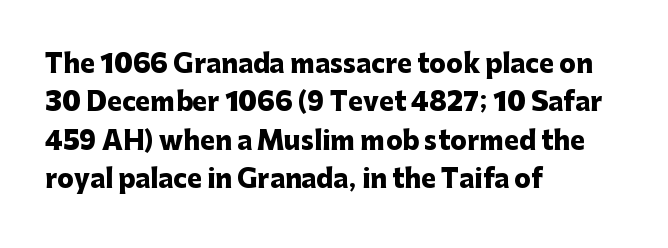
Here the glyphs are tracked normally, forming tight word shapes. Does the weight exceed regular? Yes, all the way to bold. The text block is weighted toward the left margin, trailing off unevenly rightward. Style check: upright. Notice how descenders clear the ascenders below comfortably — that's standard leading. Glance below the letters and you will spot only blank space.
